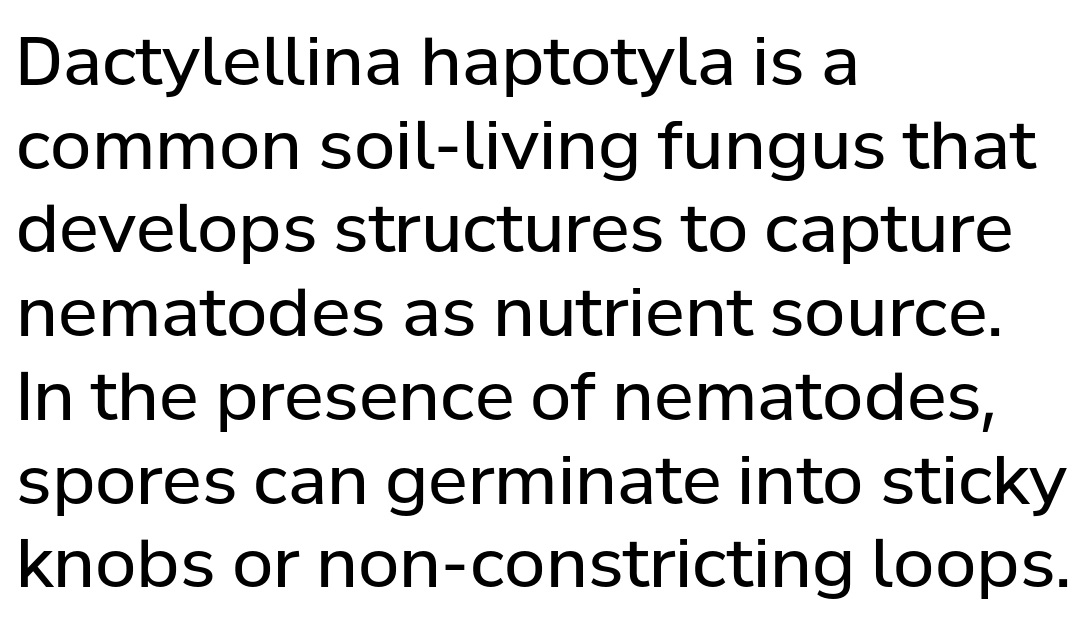
This sample uses an upright cut, with every glyph sitting square on the baseline. This reads as an unemphasized weight, regular at the heaviest. Letter spacing: default. The letters advance in unequal steps, a hallmark of proportional type. The typesetter chose a ragged-right arrangement here.
